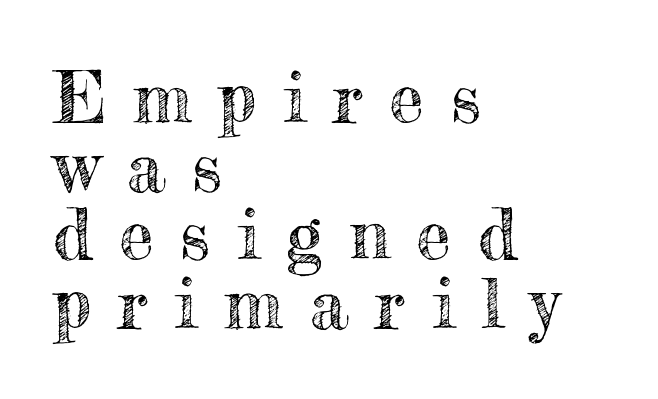
The image shows 70 px text type, upright; set left-aligned, tight line spacing (0.98x), unusually wide letter spacing (+0.38 em), not underlined; a small x-height.
